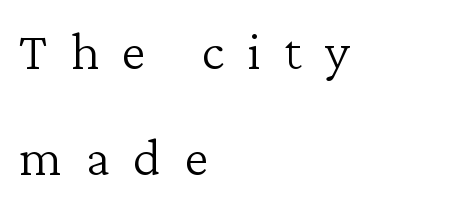
Q: Is the text bold? A: No.
Q: Is the text italic (slanted)? A: No, it is upright.
Q: Is the typeface a serif or a sans-serif typeface? A: Serif.
Q: Is the text underlined? A: No.
Q: How is the paragraph aligned? A: Left-aligned.
Q: Is the spacing between letters normal or unusually wide? A: Unusually wide.
Q: Is the spacing between lines tight, normal or loose? A: Loose.
Q: Width (condensed, normal, or wide)? A: Normal.
Q: Stroke contrast? A: Low.
Q: x-height? A: Medium.
Q: Monospaced? A: No.
